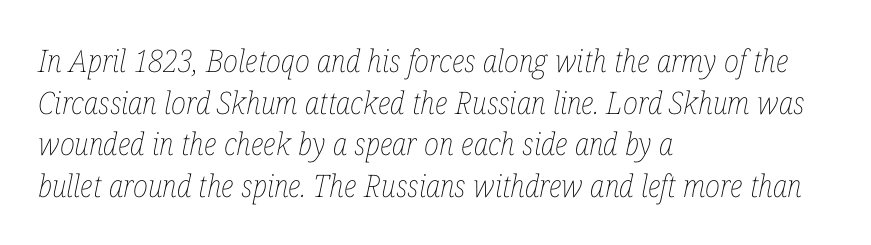
This sample has the flowing, uneven cadence of proportional lettering. Is the stroke heavy? The answer is a plain regular-or-lighter. The lines are quadded left. Look at the tracking — it's just the regular setting, nothing added. Beneath every word, the page is bare.
